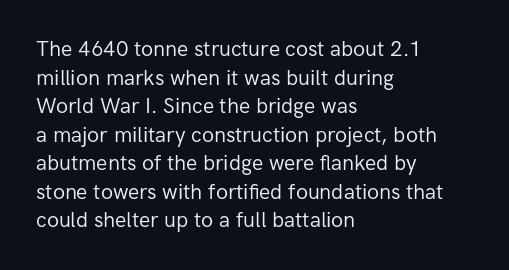
The image shows 21 px text type, upright; set left-aligned, normal line spacing (1.36x), normal letter spacing, not underlined.
